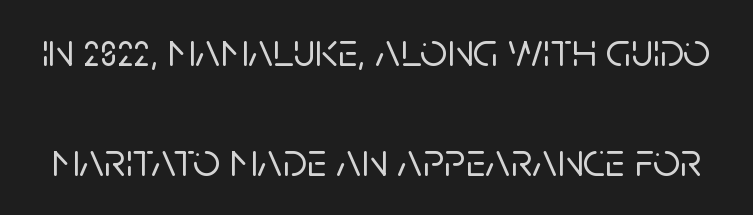
Q: Is the text italic (slanted)? A: No, it is upright.
Q: Is the typeface a serif or a sans-serif typeface? A: Sans-serif.
Q: Is the text underlined? A: No.
Q: Is the spacing between letters normal or unusually wide? A: Normal.
Q: Is the spacing between lines tight, normal or loose? A: Loose.
Q: Width (condensed, normal, or wide)? A: Normal.
Q: Stroke contrast? A: Low.
Q: x-height? A: Large.
Q: Monospaced? A: No.
